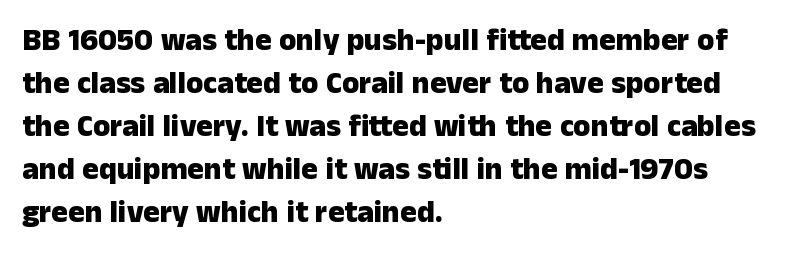
Q: Is the text bold? A: Yes.
Q: Is the text italic (slanted)? A: No, it is upright.
Q: Is the typeface a serif or a sans-serif typeface? A: Sans-serif.
Q: Is the text underlined? A: No.
Q: How is the paragraph aligned? A: Left-aligned.
Q: Is the spacing between letters normal or unusually wide? A: Normal.
Q: Is the spacing between lines tight, normal or loose? A: Normal.
Q: Width (condensed, normal, or wide)? A: Normal.
Q: Stroke contrast? A: Low.
Q: x-height? A: Medium.
Q: Monospaced? A: No.
